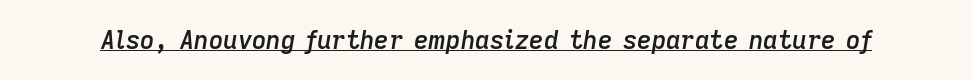
The image shows 25 px text type, italic (leaning right); set normal letter spacing, underlined.
